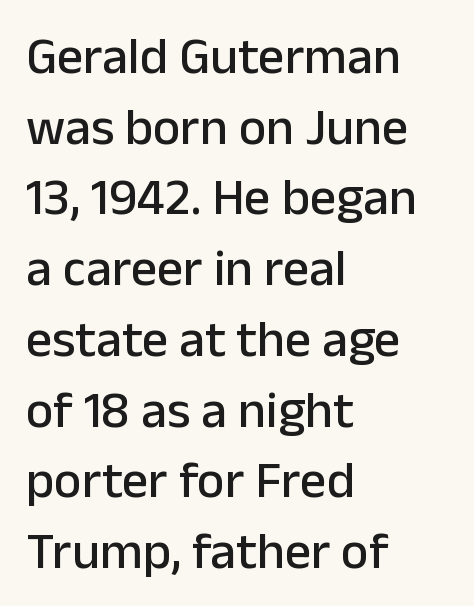
Q: Is the text italic (slanted)? A: No, it is upright.
Q: Is the typeface a serif or a sans-serif typeface? A: Sans-serif.
Q: Is the text underlined? A: No.
Q: How is the paragraph aligned? A: Left-aligned.
Q: Is the spacing between letters normal or unusually wide? A: Normal.
Q: Is the spacing between lines tight, normal or loose? A: Normal.
Q: Width (condensed, normal, or wide)? A: Normal.
Q: Stroke contrast? A: Low.
Q: x-height? A: Medium.
Q: Monospaced? A: No.
